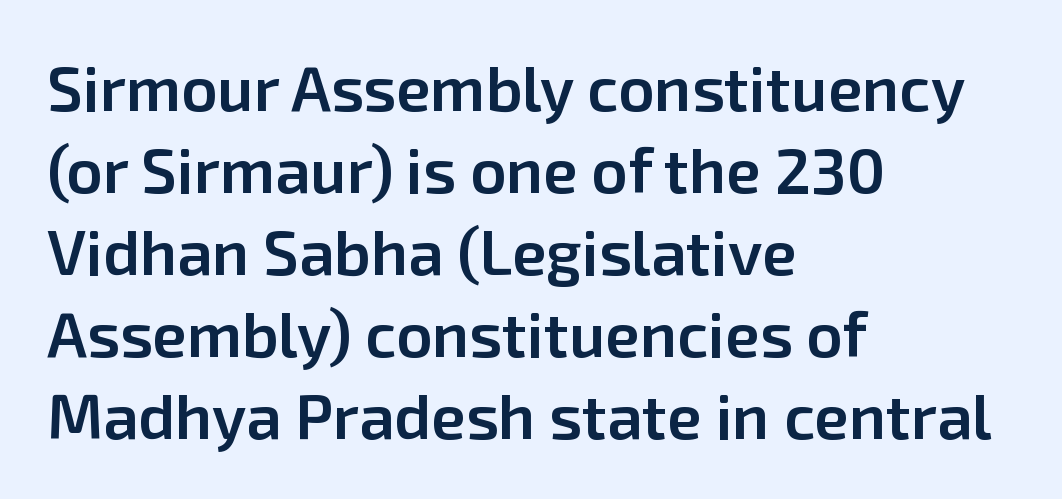
The image shows 63 px semibold sans-serif type, upright; set left-aligned, normal line spacing (1.3x), normal letter spacing, not underlined; low stroke contrast and a medium x-height.
